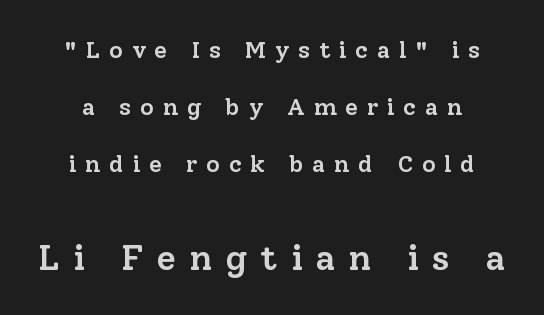
The image shows 36 px semibold serif type, upright; set loose line spacing (2.38x), unusually wide letter spacing (+0.36 em), not underlined; the second (bottom) block is 1.5x larger; low stroke contrast and a medium x-height.
